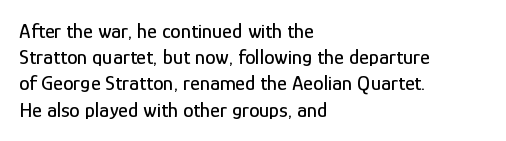
The image shows 21 px text type, upright; set left-aligned, normal line spacing (1.25x), normal letter spacing, not underlined.
